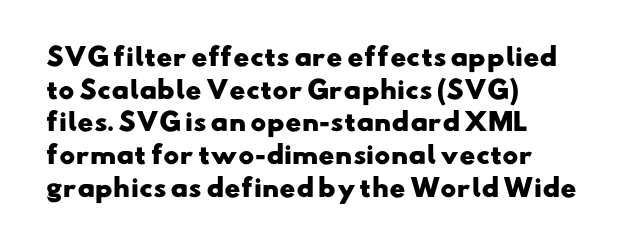
The rag falls on the right side of this text block. The space directly below the letters is spotless. The type is set solid horizontally, with unmodified tracking. Heft: maximum for text — a bold. One glance says typical: line gaps are just what's usual.
